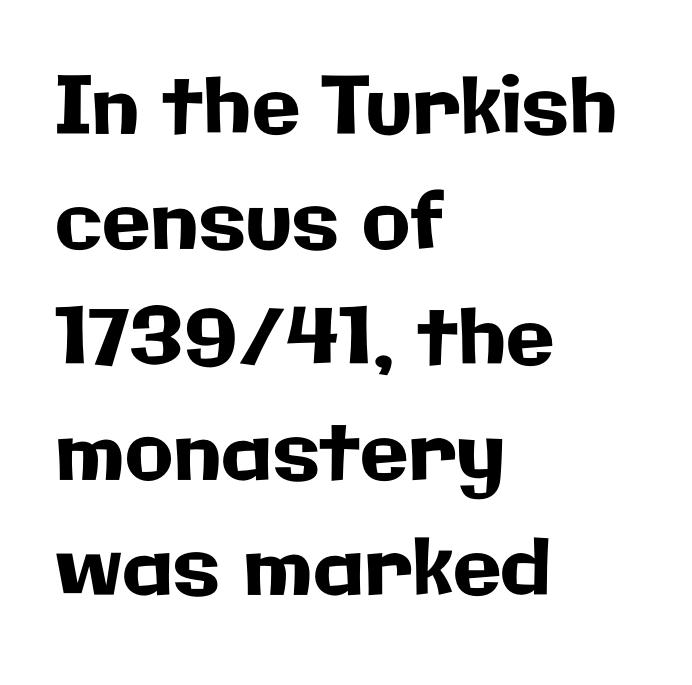
{"serif": "no", "italic": "no", "width": "normal", "stroke_contrast": "low", "x_height": "medium", "monospaced": "no", "underline": "no", "align": "left", "line_spacing": "normal", "line_spacing_ratio": 1.46, "letter_spacing": "normal", "letter_spacing_em": 0.0, "glyph_px": 79}
